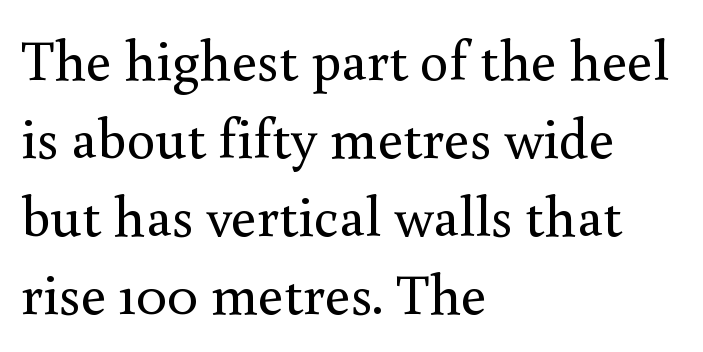
The image shows 57 px regular-weight serif type, upright; set left-aligned, normal line spacing (1.37x), normal letter spacing, not underlined; medium stroke contrast and a small x-height.
